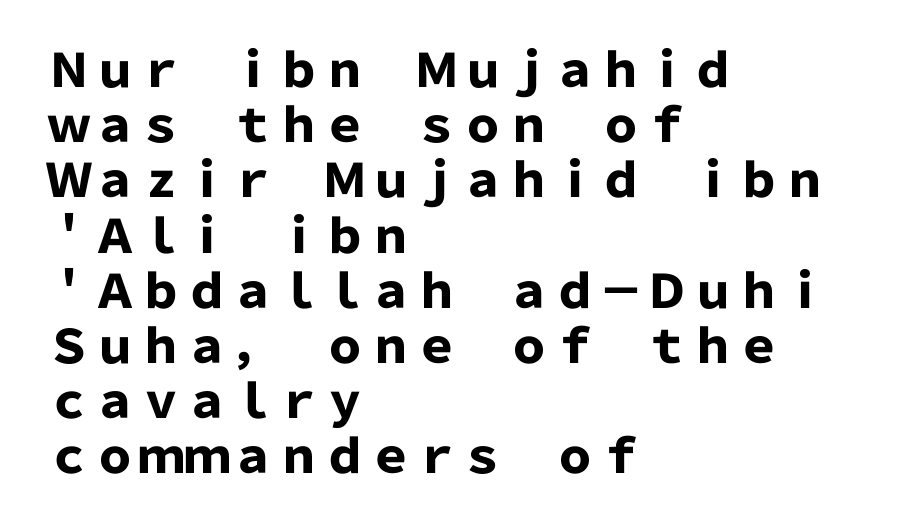
Layout note: lines flush left. This sample uses an upright cut, with every glyph sitting square on the baseline. Look at the bottom of the vertical strokes: they stop flat, with no serifs. The passage shown is not underscored anywhere. Each letter keeps its own natural width here, so spacing adapts to shape.
